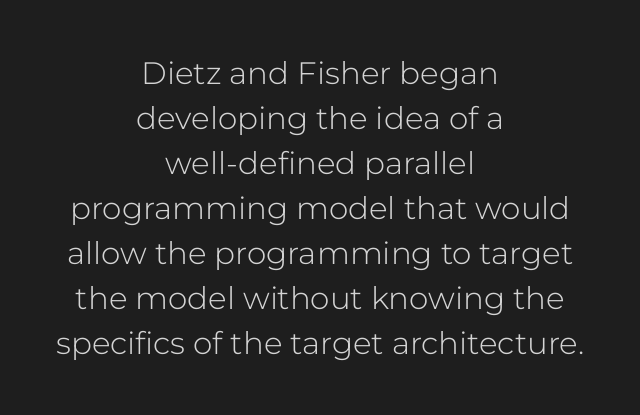
{"serif": "no", "italic": "no", "bold": "no", "weight": "light", "width": "normal", "stroke_contrast": "low", "x_height": "medium", "monospaced": "no", "underline": "no", "align": "center", "line_spacing": "normal", "line_spacing_ratio": 1.45, "letter_spacing": "normal", "letter_spacing_em": 0.0, "glyph_px": 31}
